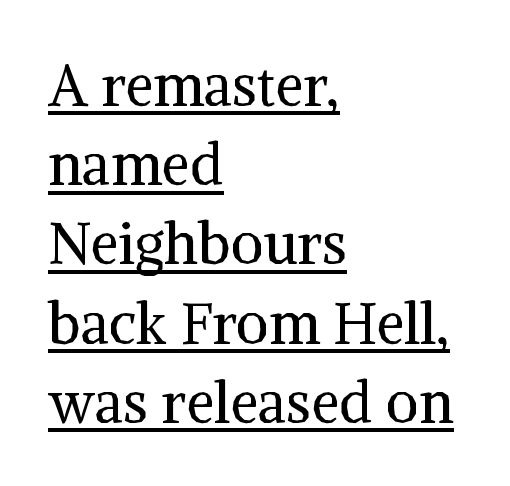
Q: Is the text bold? A: No.
Q: Is the text italic (slanted)? A: No, it is upright.
Q: Is the typeface a serif or a sans-serif typeface? A: Serif.
Q: Is the text underlined? A: Yes.
Q: How is the paragraph aligned? A: Left-aligned.
Q: Is the spacing between letters normal or unusually wide? A: Normal.
Q: Is the spacing between lines tight, normal or loose? A: Normal.
Q: Width (condensed, normal, or wide)? A: Normal.
Q: Stroke contrast? A: Medium.
Q: x-height? A: Medium.
Q: Monospaced? A: No.
